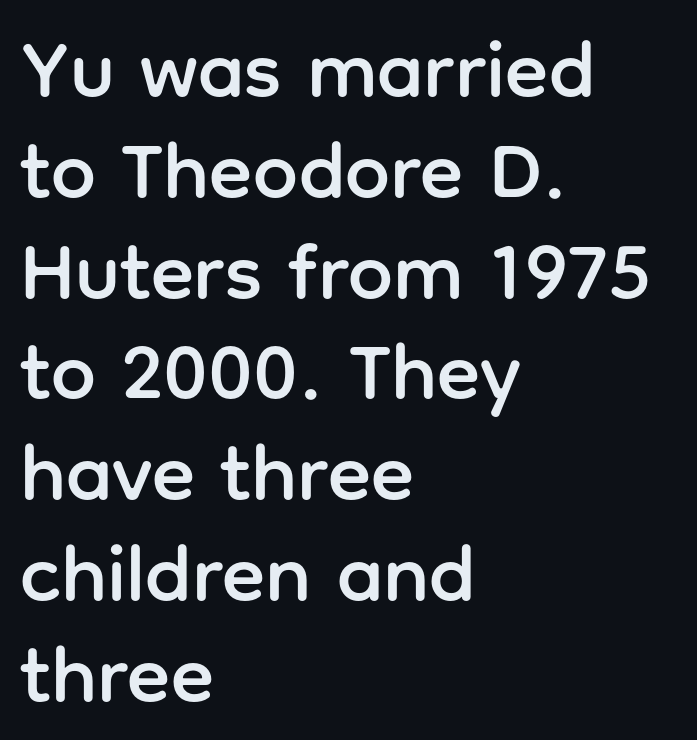
{"serif": "no", "italic": "no", "width": "normal", "stroke_contrast": "low", "x_height": "medium", "monospaced": "no", "underline": "no", "align": "left", "line_spacing": "normal", "line_spacing_ratio": 1.26, "letter_spacing": "normal", "letter_spacing_em": 0.0, "glyph_px": 80}
